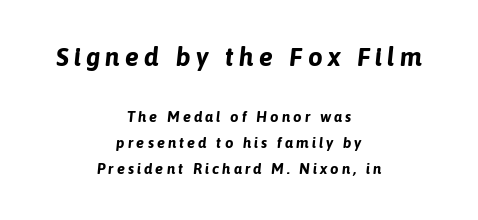
The image shows 26 px bold type, italic (leaning right); set centered, line spacing 1.74x, unusually wide letter spacing (+0.2 em), not underlined; the first (top) block is 1.73x larger.
